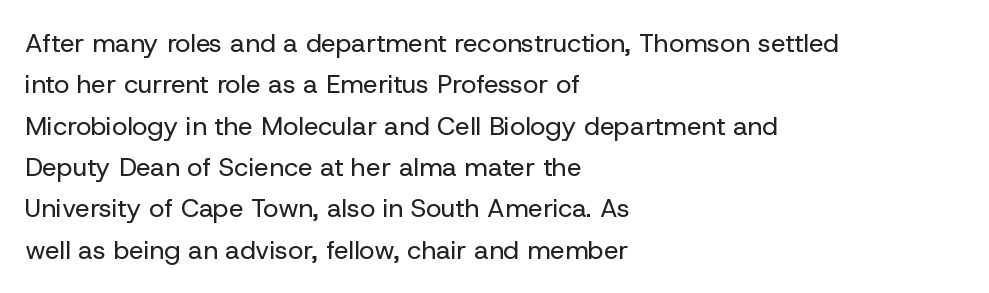
Each stroke keeps to a modest, everyday thickness or less. Whoever set this chose a conventional vertical rhythm. Caption: multi-line text, flush left, ragged right. Underlining? Definitely not there.
